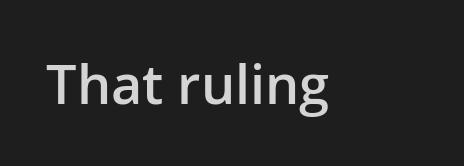
Q: Is the text bold? A: Semi-bold.
Q: Is the text italic (slanted)? A: No, it is upright.
Q: Is the typeface a serif or a sans-serif typeface? A: Sans-serif.
Q: Is the text underlined? A: No.
Q: Is the spacing between letters normal or unusually wide? A: Normal.
Q: Width (condensed, normal, or wide)? A: Normal.
Q: Stroke contrast? A: Low.
Q: x-height? A: Medium.
Q: Monospaced? A: No.
